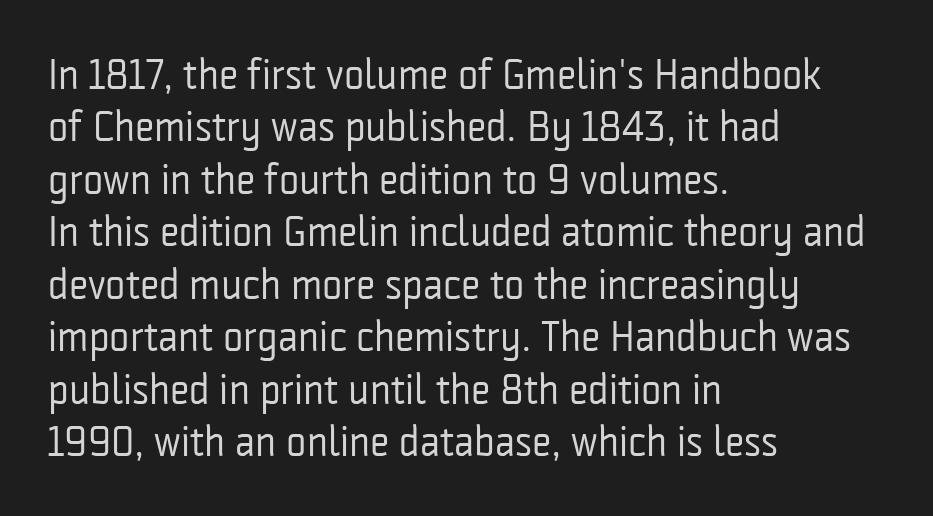
Q: Is the text bold? A: No.
Q: Is the text italic (slanted)? A: No, it is upright.
Q: Is the typeface a serif or a sans-serif typeface? A: Sans-serif.
Q: Is the text underlined? A: No.
Q: How is the paragraph aligned? A: Left-aligned.
Q: Is the spacing between letters normal or unusually wide? A: Normal.
Q: Width (condensed, normal, or wide)? A: Condensed.
Q: Stroke contrast? A: Low.
Q: x-height? A: Medium.
Q: Monospaced? A: No.
